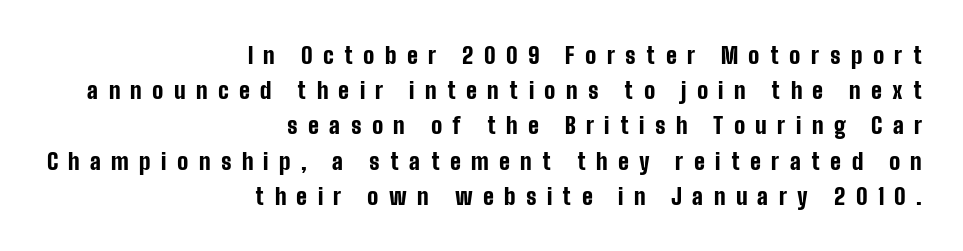
Q: Is the text bold? A: Yes.
Q: Is the text italic (slanted)? A: No, it is upright.
Q: Is the text underlined? A: No.
Q: How is the paragraph aligned? A: Right-aligned.
Q: Is the spacing between letters normal or unusually wide? A: Unusually wide.
Q: Is the spacing between lines tight, normal or loose? A: Normal.
